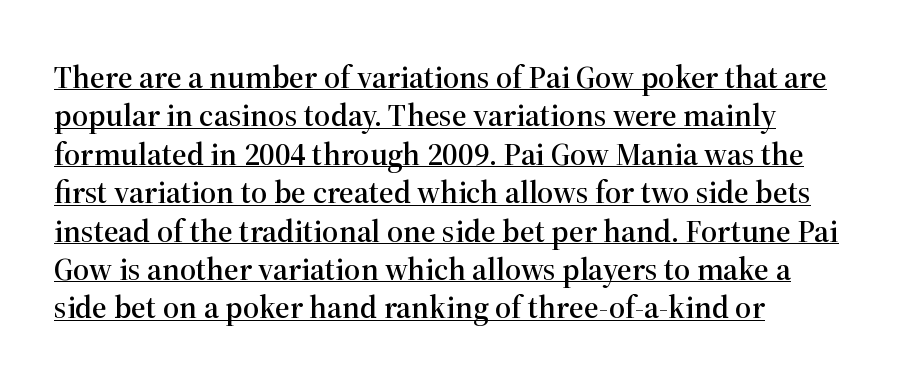
Q: Is the text italic (slanted)? A: No, it is upright.
Q: Is the typeface a serif or a sans-serif typeface? A: Serif.
Q: Is the text underlined? A: Yes.
Q: How is the paragraph aligned? A: Left-aligned.
Q: Is the spacing between letters normal or unusually wide? A: Normal.
Q: Width (condensed, normal, or wide)? A: Normal.
Q: Stroke contrast? A: High.
Q: x-height? A: Medium.
Q: Monospaced? A: No.
